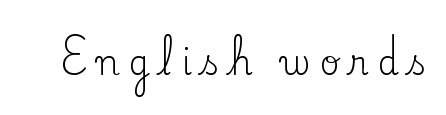
Q: Is the text bold? A: No.
Q: Is the text italic (slanted)? A: No, it is upright.
Q: Is the text underlined? A: No.
Q: Is the spacing between letters normal or unusually wide? A: Unusually wide.
Q: Width (condensed, normal, or wide)? A: Normal.
Q: Stroke contrast? A: Low.
Q: x-height? A: Small.
Q: Monospaced? A: No.
